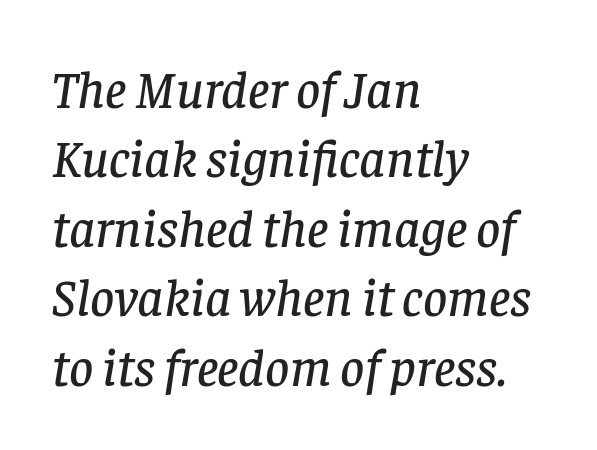
Q: Is the text italic (slanted)? A: Yes, it leans right by about 8 degrees.
Q: Is the typeface a serif or a sans-serif typeface? A: Serif.
Q: Is the text underlined? A: No.
Q: How is the paragraph aligned? A: Left-aligned.
Q: Is the spacing between letters normal or unusually wide? A: Normal.
Q: Is the spacing between lines tight, normal or loose? A: Normal.
Q: Width (condensed, normal, or wide)? A: Normal.
Q: Stroke contrast? A: Low.
Q: x-height? A: Large.
Q: Monospaced? A: No.
